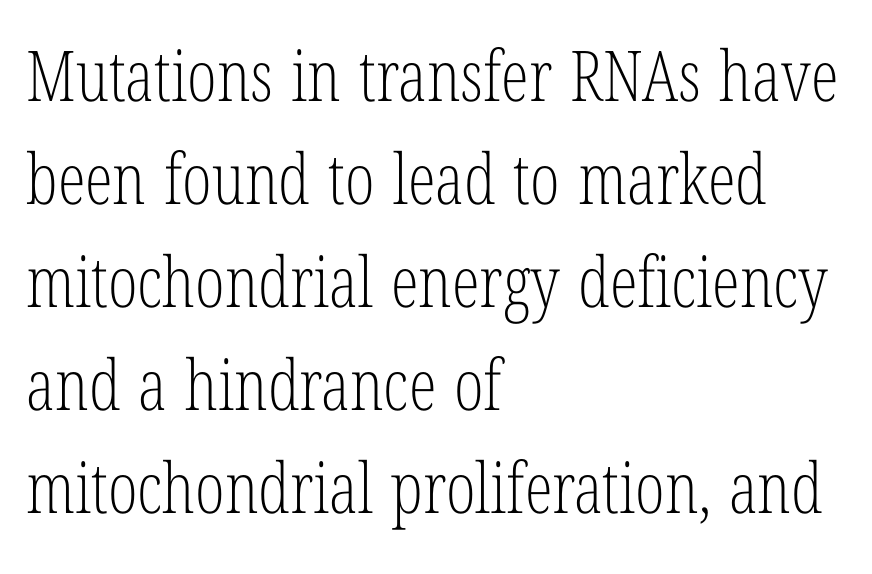
{"serif": "yes", "italic": "no", "bold": "no", "weight": "light", "width": "condensed", "stroke_contrast": "low", "x_height": "medium", "monospaced": "no", "underline": "no", "align": "left", "line_spacing": "normal", "line_spacing_ratio": 1.47, "letter_spacing": "normal", "letter_spacing_em": 0.0, "glyph_px": 70}
